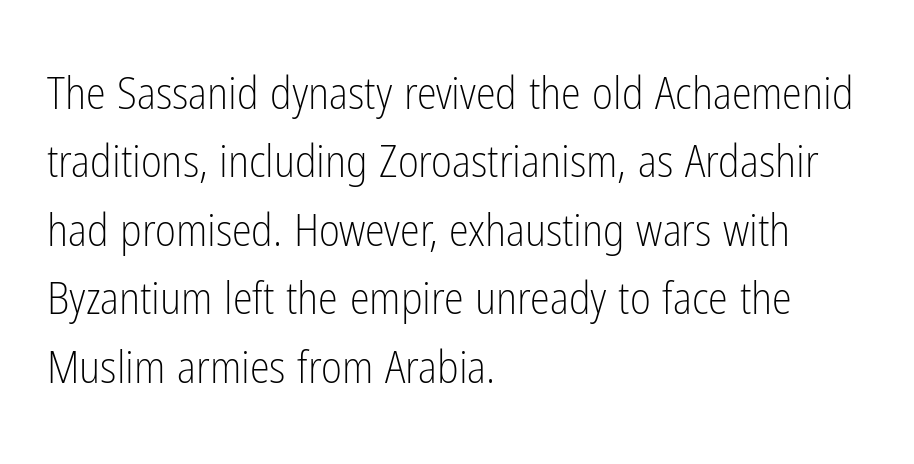
{"serif": "no", "italic": "no", "bold": "no", "weight": "light", "width": "condensed", "stroke_contrast": "low", "x_height": "medium", "monospaced": "no", "underline": "no", "align": "left", "line_spacing": "normal", "line_spacing_ratio": 1.52, "letter_spacing": "normal", "letter_spacing_em": 0.0, "glyph_px": 45}
